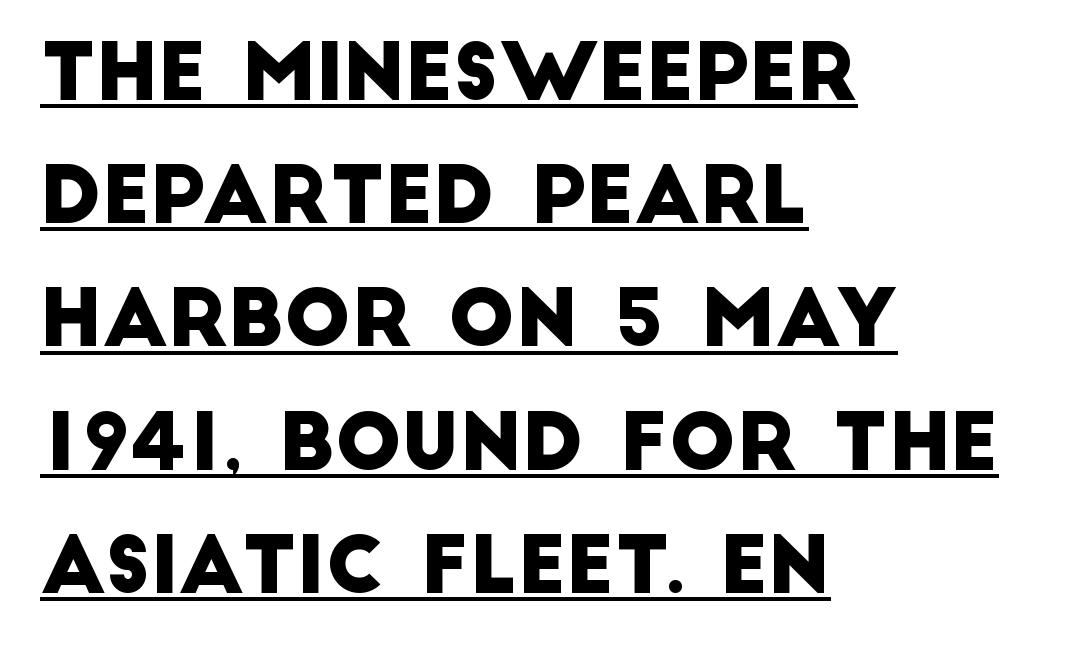
The image shows 79 px sans-serif type; set left-aligned, normal line spacing (1.56x), normal letter spacing, underlined; low stroke contrast and a large x-height.
